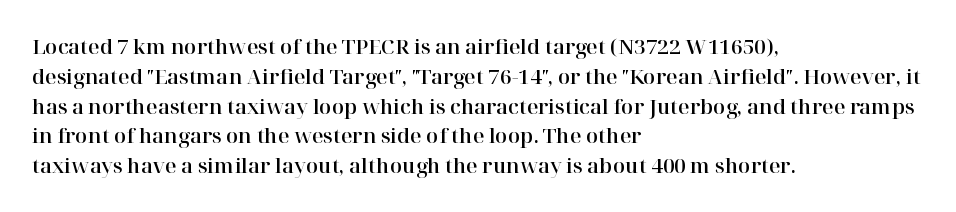
{"italic": "no", "underline": "no", "align": "left", "line_spacing": "normal", "line_spacing_ratio": 1.49, "letter_spacing": "normal", "letter_spacing_em": 0.0, "glyph_px": 20}
